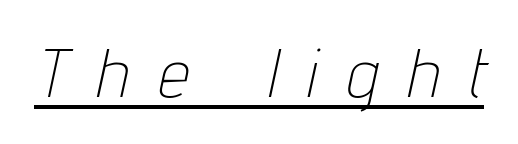
Students, note that the glyphs here are deliberately spaced far apart. Varying glyph widths throughout — classic text-font behaviour. The specimen includes a rule beneath the text block's lines. This sample uses an oblique cut, with every glyph tilted off the vertical. The font is comparable to plain body text, perhaps lighter.
